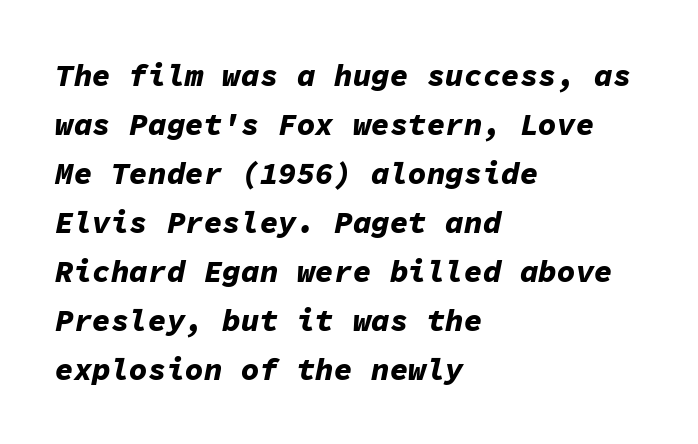
The passage shown is typed in a monospace face where columns stay perfectly aligned. Any mark beneath the type? The region is blank. Short and long lines alike share a common starting point at left. Honestly, the row spacing looks completely unremarkable. Nothing unusual about the tracking: characters are spaced as the font intends. Designer's note — italics engaged.
